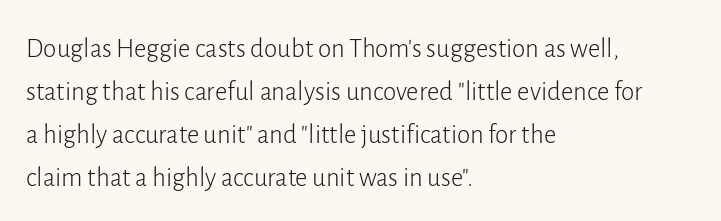
Q: Is the text bold? A: No.
Q: Is the text italic (slanted)? A: No, it is upright.
Q: Is the text underlined? A: No.
Q: How is the paragraph aligned? A: Left-aligned.
Q: Is the spacing between letters normal or unusually wide? A: Normal.
Q: Is the spacing between lines tight, normal or loose? A: Normal.
